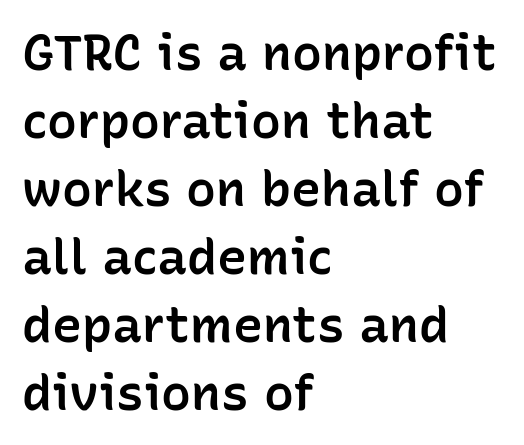
Typesetter's note: demi weight, one step under bold. Proportional: the letters do not fall into vertical columns. Honestly, the letter spacing is just normal — you wouldn't notice it. Whoever set this chose a conventional vertical rhythm. Serif or sans? Sans — the stroke terminals are bare. Letters rest on an invisible, unmarked baseline.
